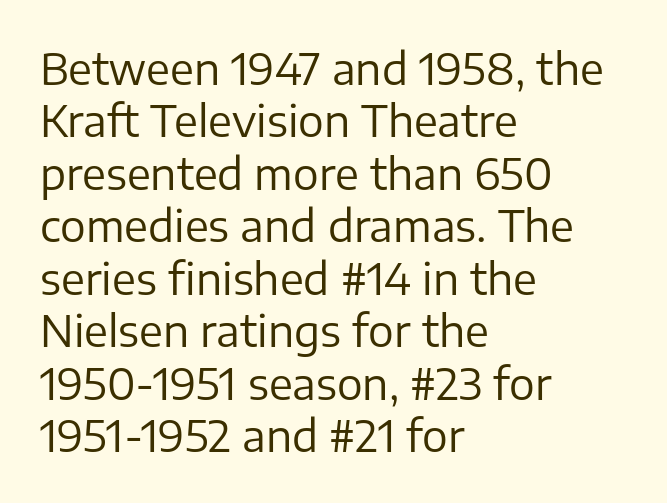
Q: Is the text bold? A: No.
Q: Is the text italic (slanted)? A: No, it is upright.
Q: Is the typeface a serif or a sans-serif typeface? A: Sans-serif.
Q: Is the text underlined? A: No.
Q: How is the paragraph aligned? A: Left-aligned.
Q: Is the spacing between letters normal or unusually wide? A: Normal.
Q: Width (condensed, normal, or wide)? A: Normal.
Q: Stroke contrast? A: Low.
Q: x-height? A: Medium.
Q: Monospaced? A: No.
